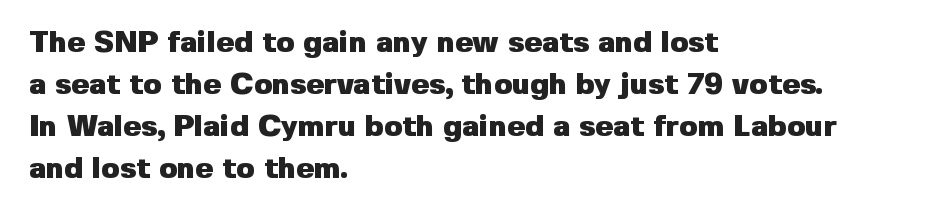
The typesetter chose a ragged-right arrangement here. Set as a true bold cut, around the 700 mark. Characters follow at the spacing the type designer built in. Looks like regular typesetting: each glyph gets only the width it needs. No feet cap the strokes, marking this as sans-serif type.
